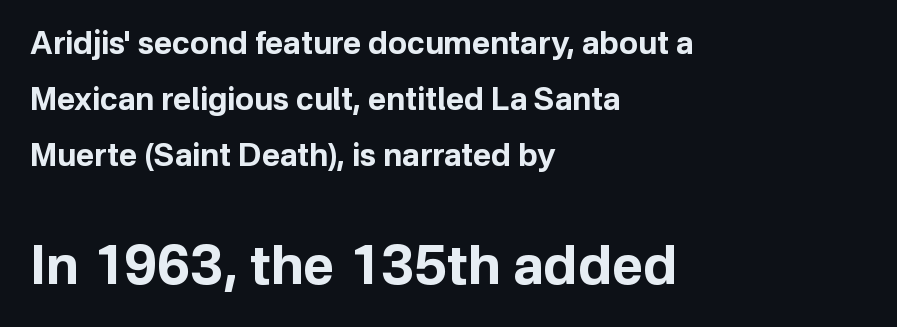
The image shows 54 px bold sans-serif type, upright; set left-aligned, line spacing 1.81x, normal letter spacing, not underlined; the second (bottom) block is 1.74x larger; low stroke contrast and a medium x-height.
